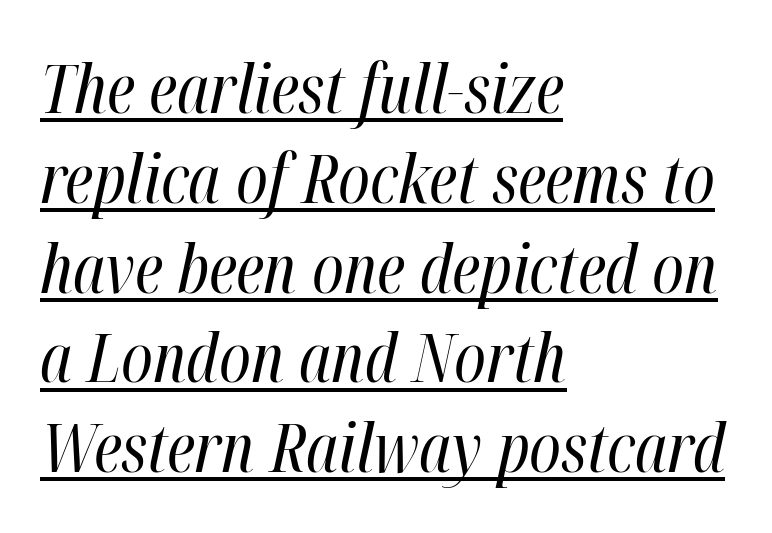
The image shows 68 px regular-weight, condensed type, italic (leaning right); set left-aligned, normal line spacing (1.32x), normal letter spacing, underlined; high stroke contrast and a medium x-height.
